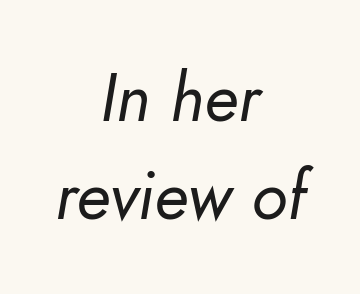
Q: Is the text bold? A: No.
Q: Is the text italic (slanted)? A: Yes, it leans right by about 10 degrees.
Q: Is the text underlined? A: No.
Q: How is the paragraph aligned? A: Centered.
Q: Is the spacing between letters normal or unusually wide? A: Normal.
Q: Is the spacing between lines tight, normal or loose? A: Normal.
Q: Width (condensed, normal, or wide)? A: Normal.
Q: Stroke contrast? A: Low.
Q: x-height? A: Small.
Q: Monospaced? A: No.
